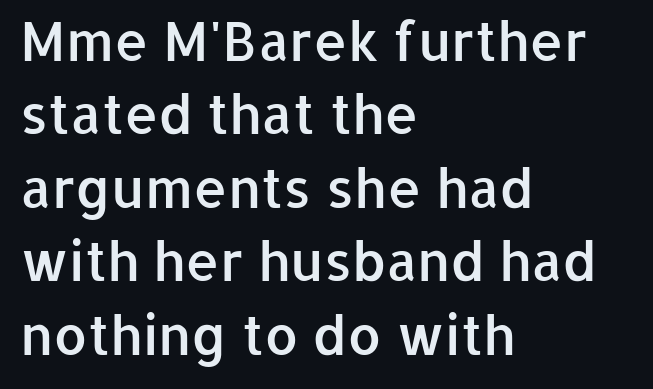
{"serif": "no", "italic": "no", "bold": "semi", "weight": "semibold", "width": "normal", "stroke_contrast": "low", "x_height": "medium", "monospaced": "no", "underline": "no", "align": "left", "line_spacing": "normal", "line_spacing_ratio": 1.36, "letter_spacing": "normal", "letter_spacing_em": 0.0, "glyph_px": 54}
